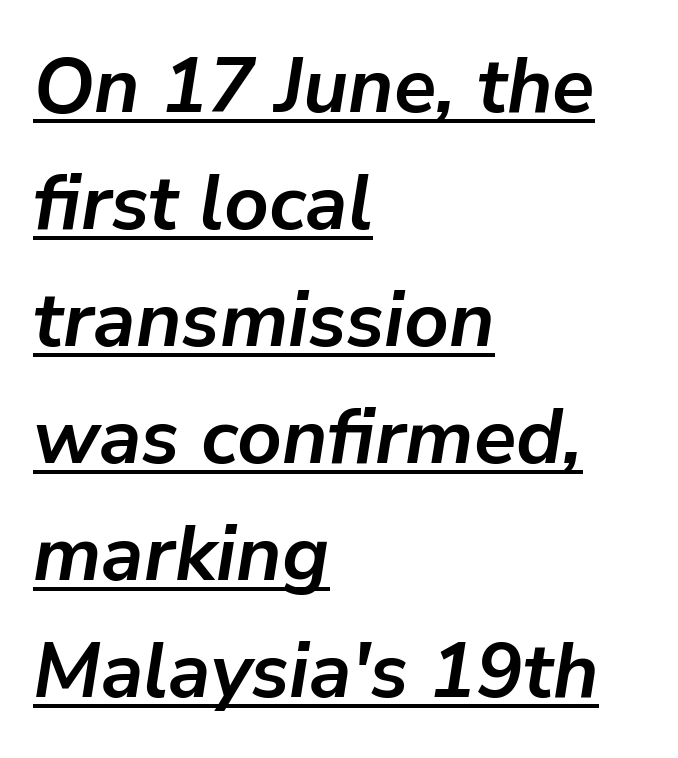
{"italic": "yes", "lean": "right", "slant_degrees": 9, "bold": "yes", "weight": "semibold", "width": "normal", "stroke_contrast": "low", "x_height": "medium", "monospaced": "no", "underline": "yes", "align": "left", "line_spacing": "normal", "line_spacing_ratio": 1.5, "letter_spacing": "normal", "letter_spacing_em": 0.0, "glyph_px": 78}
